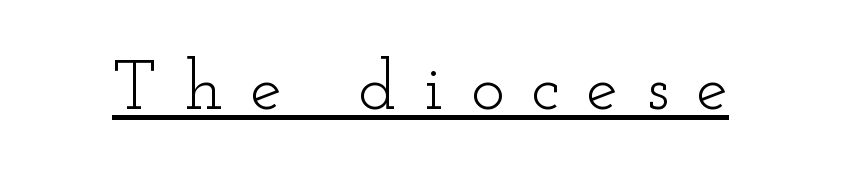
Q: Is the text bold? A: No.
Q: Is the text italic (slanted)? A: No, it is upright.
Q: Is the typeface a serif or a sans-serif typeface? A: Serif.
Q: Is the text underlined? A: Yes.
Q: Is the spacing between letters normal or unusually wide? A: Unusually wide.
Q: Width (condensed, normal, or wide)? A: Wide.
Q: Stroke contrast? A: Low.
Q: x-height? A: Small.
Q: Monospaced? A: No.
